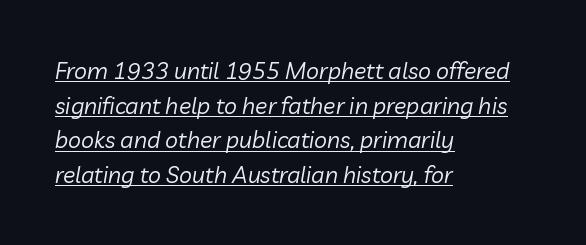
Regarding leading, the lines here are spaced in the standard way. Stem width sits at or under what a default text font uses. Honestly, the letter spacing is just normal — you wouldn't notice it. Visually the block forms a straight wall on the left and a jagged coastline on the right. Emphasis is given by a line drawn under the lettering.
